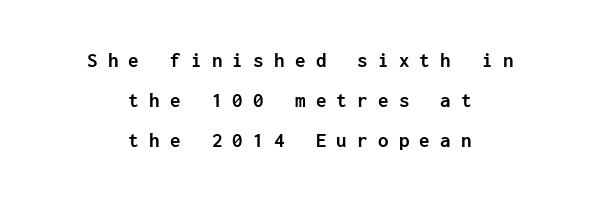
Q: Is the text bold? A: Yes.
Q: Is the text italic (slanted)? A: No, it is upright.
Q: Is the text underlined? A: No.
Q: How is the paragraph aligned? A: Centered.
Q: Is the spacing between letters normal or unusually wide? A: Unusually wide.
Q: Is the spacing between lines tight, normal or loose? A: Loose.
